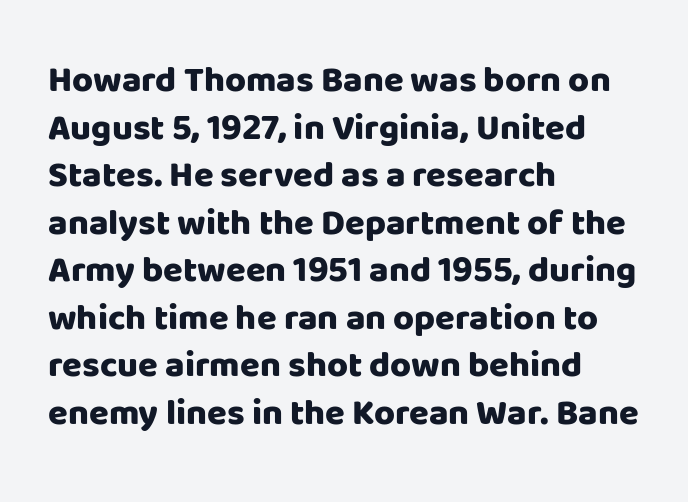
To sum up the face: it is a sans, with no serifs. Rows of type keep a routine distance in the vertical direction. The tracking reads as untouched default to a designer's eye. Look at the stroke-to-counter ratio: heavy, a bold.
